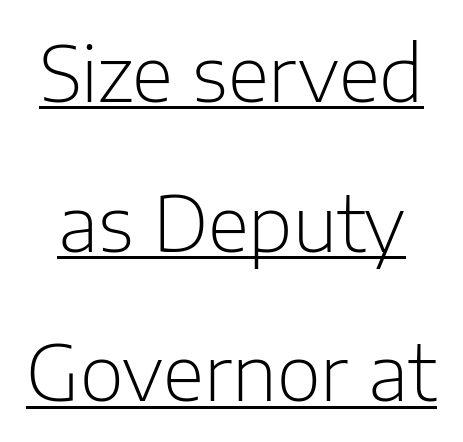
Compared with undecorated copy, this sample adds a rule below the words. Is this a sans? Yes — the strokes have no serifs. The passage shown is typed in a proportional face where columns would drift. Does the lettering tilt? It doesn't — this is upright. The face looks like a standard text weight, possibly lighter. Quick note: interline space is abundant.
